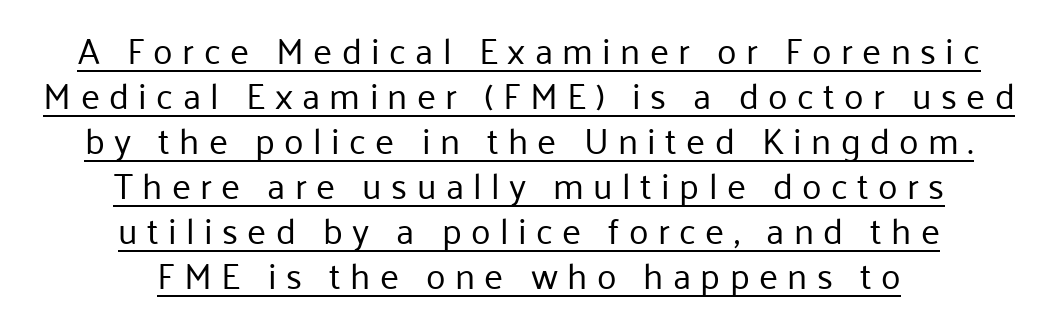
{"serif": "no", "italic": "no", "bold": "no", "weight": "regular", "width": "normal", "stroke_contrast": "low", "x_height": "medium", "monospaced": "no", "underline": "yes", "align": "center", "line_spacing": "normal", "line_spacing_ratio": 1.25, "letter_spacing": "wide", "letter_spacing_em": 0.26, "glyph_px": 36}
